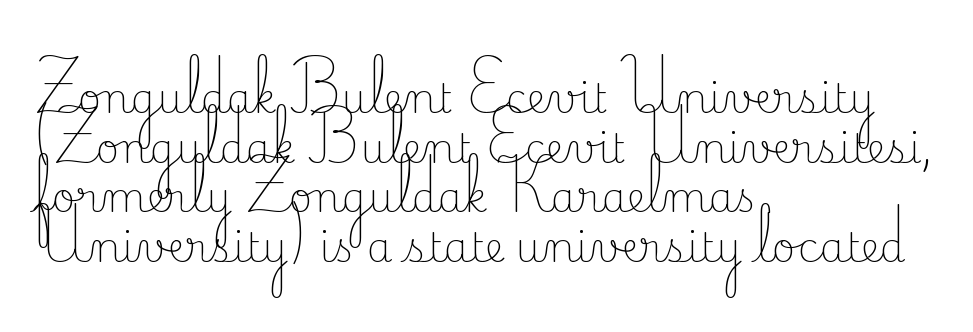
The image shows 41 px light serif type, upright; set left-aligned, line spacing 1.21x, normal letter spacing, not underlined; low stroke contrast and a small x-height.
